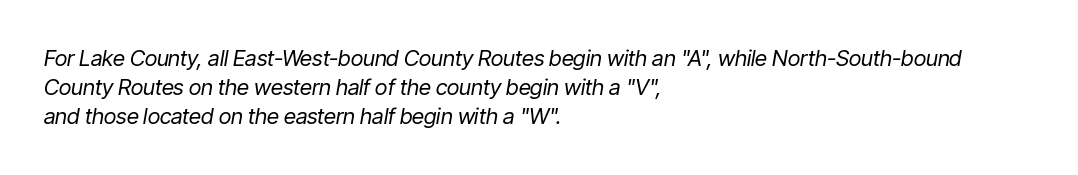
Q: Is the text bold? A: No.
Q: Is the text italic (slanted)? A: Yes, it leans right by about 9 degrees.
Q: Is the text underlined? A: No.
Q: How is the paragraph aligned? A: Left-aligned.
Q: Is the spacing between letters normal or unusually wide? A: Normal.
Q: Is the spacing between lines tight, normal or loose? A: Normal.
